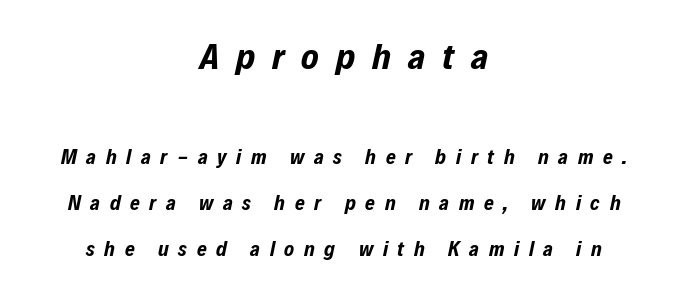
{"italic": "yes", "lean": "right", "slant_degrees": 12, "bold": "yes", "weight": "bold", "width": "condensed", "stroke_contrast": "low", "x_height": "medium", "monospaced": "no", "underline": "no", "align": "center", "line_spacing": "loose", "line_spacing_ratio": 2.2, "letter_spacing": "wide", "letter_spacing_em": 0.46, "larger_block": "first", "size_ratio": 1.76, "glyph_px": 37}
